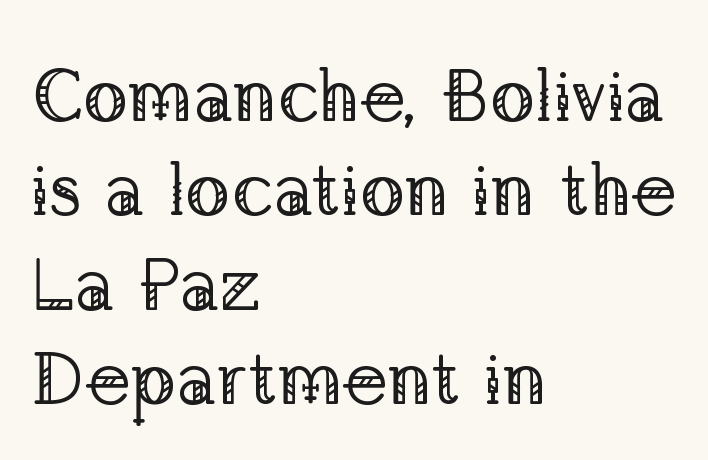
{"serif": "yes", "italic": "no", "bold": "no", "weight": "regular", "width": "normal", "stroke_contrast": "low", "x_height": "medium", "monospaced": "no", "underline": "no", "align": "left", "line_spacing": "normal", "line_spacing_ratio": 1.26, "letter_spacing": "normal", "letter_spacing_em": 0.0, "glyph_px": 75}
